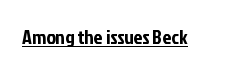
The image shows 20 px text type, upright; set normal letter spacing, underlined.
